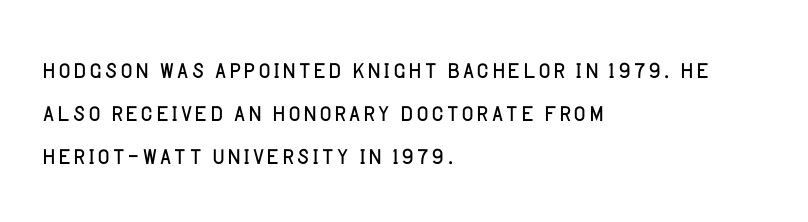
{"serif": "no", "italic": "no", "bold": "no", "weight": "light", "width": "normal", "stroke_contrast": "low", "x_height": "large", "monospaced": "no", "underline": "no", "align": "left", "line_spacing": "normal", "line_spacing_ratio": 1.3, "letter_spacing": "normal", "letter_spacing_em": 0.0, "glyph_px": 33}
